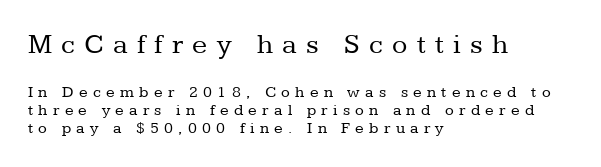
Q: Is the text bold? A: No.
Q: Is the text italic (slanted)? A: No, it is upright.
Q: Is the typeface a serif or a sans-serif typeface? A: Serif.
Q: Is the text underlined? A: No.
Q: How is the paragraph aligned? A: Left-aligned.
Q: Is the spacing between letters normal or unusually wide? A: Unusually wide.
Q: Is the spacing between lines tight, normal or loose? A: Tight.
Q: Which block of text is set in a larger size, the first (top) or the second (bottom)? A: The first (top) one.
Q: Width (condensed, normal, or wide)? A: Normal.
Q: Stroke contrast? A: Low.
Q: x-height? A: Medium.
Q: Monospaced? A: No.
